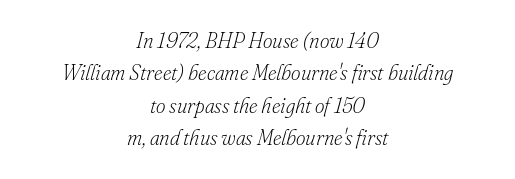
{"italic": "yes", "lean": "right", "slant_degrees": 16, "bold": "no", "underline": "no", "align": "center", "line_spacing": "normal", "line_spacing_ratio": 1.54, "letter_spacing": "normal", "letter_spacing_em": 0.0, "glyph_px": 21}
